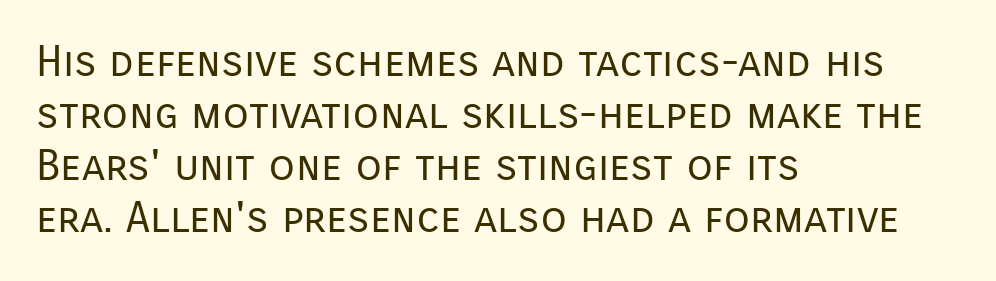
Q: Is the text bold? A: No.
Q: Is the text italic (slanted)? A: No, it is upright.
Q: Is the typeface a serif or a sans-serif typeface? A: Sans-serif.
Q: Is the text underlined? A: No.
Q: How is the paragraph aligned? A: Left-aligned.
Q: Is the spacing between letters normal or unusually wide? A: Normal.
Q: Width (condensed, normal, or wide)? A: Normal.
Q: Stroke contrast? A: Low.
Q: x-height? A: Medium.
Q: Monospaced? A: No.
